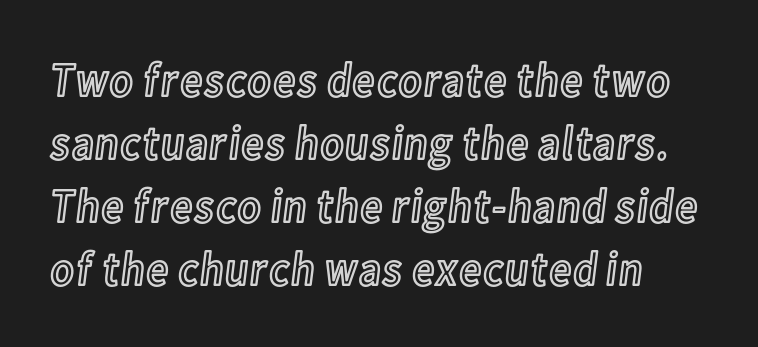
{"width": "condensed", "x_height": "medium", "monospaced": "no", "underline": "no", "align": "left", "line_spacing": "normal", "line_spacing_ratio": 1.31, "letter_spacing": "normal", "letter_spacing_em": 0.0, "glyph_px": 48}
